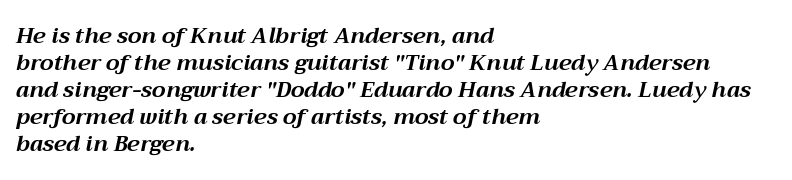
Between one letter and the next there's only the usual sliver of space. A typesetter would mark this as italic. The characters look thick and weighty, a clear bold. Leftover space on each line is placed entirely after the last word. Descender tails drop into unmarked territory.
